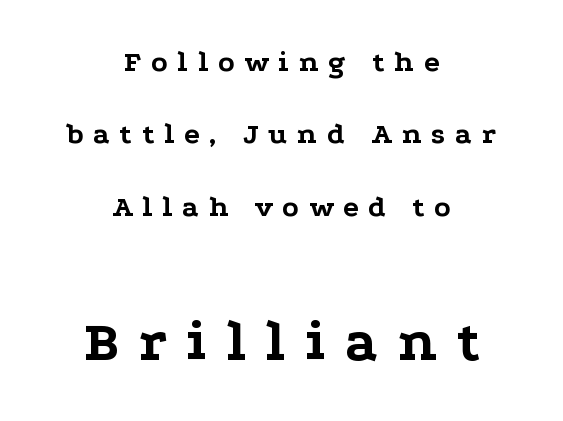
Q: Is the text bold? A: Yes.
Q: Is the text italic (slanted)? A: No, it is upright.
Q: Is the typeface a serif or a sans-serif typeface? A: Serif.
Q: Is the text underlined? A: No.
Q: How is the paragraph aligned? A: Centered.
Q: Is the spacing between letters normal or unusually wide? A: Unusually wide.
Q: Is the spacing between lines tight, normal or loose? A: Loose.
Q: Which block of text is set in a larger size, the first (top) or the second (bottom)? A: The second (bottom) one.
Q: Width (condensed, normal, or wide)? A: Wide.
Q: Stroke contrast? A: Low.
Q: x-height? A: Medium.
Q: Monospaced? A: No.
